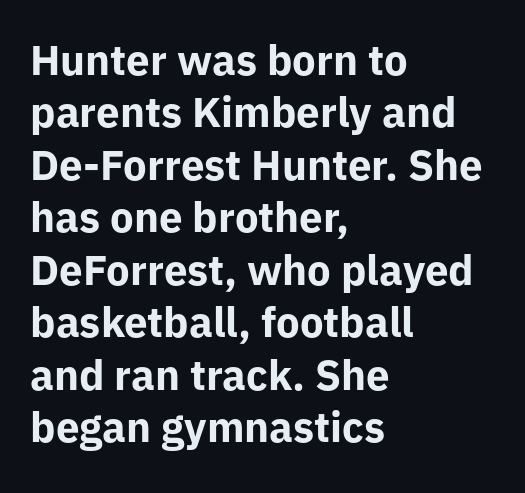
The passage shown has conventional tracking throughout. Posture: upright roman. In terms of letterform style, serifs are entirely absent. Notice how thick the strokes are: this is what a full bold looks like. Decoration check: the copy has no underline.
